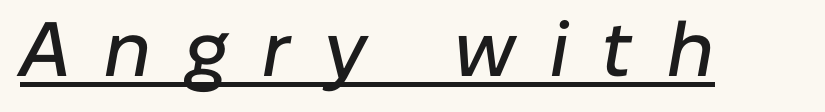
The image shows 77 px text type, italic (leaning right); set unusually wide letter spacing (+0.43 em), underlined; low stroke contrast and a medium x-height.
